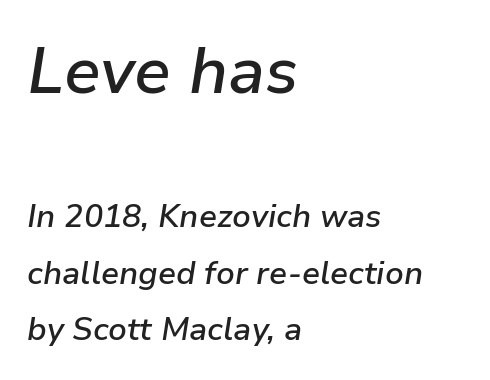
The image shows 65 px semibold type, italic (leaning right); set left-aligned, line spacing 1.77x, normal letter spacing, not underlined; the first (top) block is 2.03x larger; low stroke contrast and a medium x-height.
